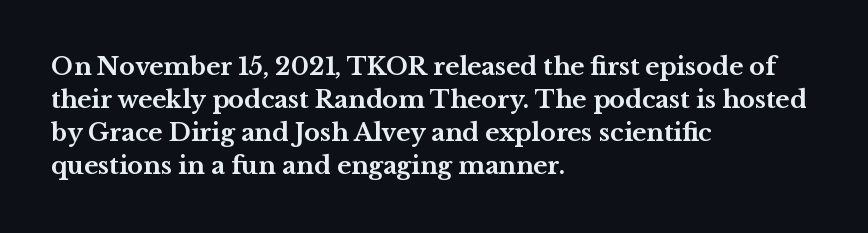
Q: Is the text bold? A: Yes.
Q: Is the text italic (slanted)? A: No, it is upright.
Q: Is the text underlined? A: No.
Q: How is the paragraph aligned? A: Left-aligned.
Q: Is the spacing between letters normal or unusually wide? A: Normal.
Q: Is the spacing between lines tight, normal or loose? A: Normal.
